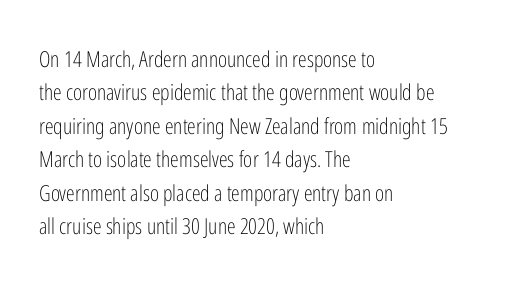
The image shows 22 px text type, upright; set left-aligned, normal line spacing (1.52x), normal letter spacing, not underlined.
